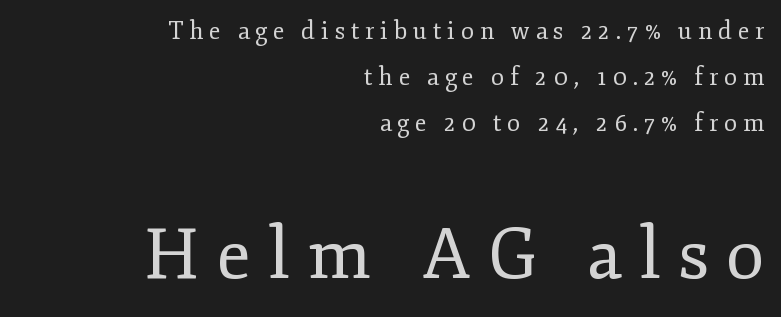
{"serif": "yes", "italic": "no", "bold": "no", "weight": "regular", "width": "normal", "stroke_contrast": "low", "x_height": "small", "monospaced": "no", "underline": "no", "align": "right", "line_spacing": "loose", "line_spacing_ratio": 1.91, "letter_spacing": "wide", "letter_spacing_em": 0.24, "larger_block": "second", "size_ratio": 2.96, "glyph_px": 71}
